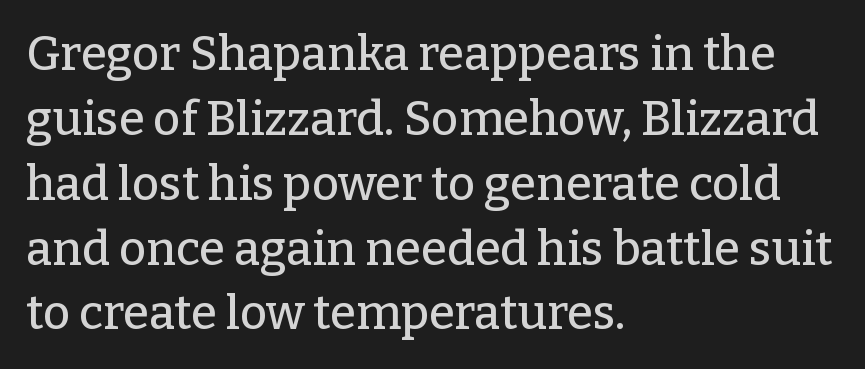
The image shows 47 px serif type, upright; set left-aligned, normal line spacing (1.38x), normal letter spacing, not underlined; low stroke contrast and a medium x-height.
